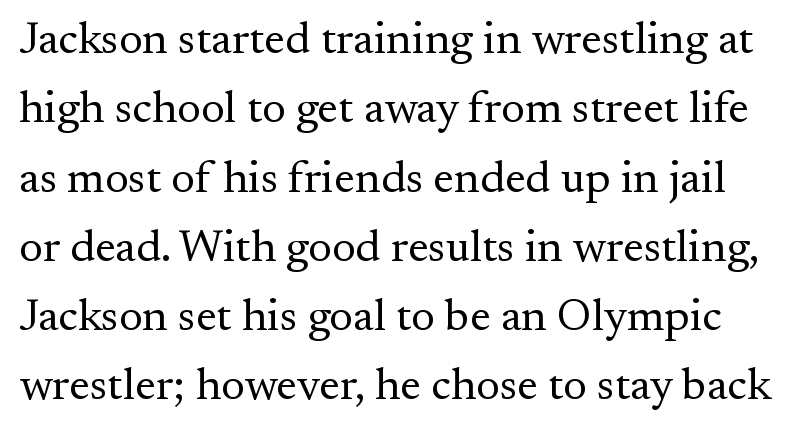
The image shows 45 px regular-weight serif type, upright; set normal line spacing (1.54x), normal letter spacing, not underlined; medium stroke contrast and a small x-height.
